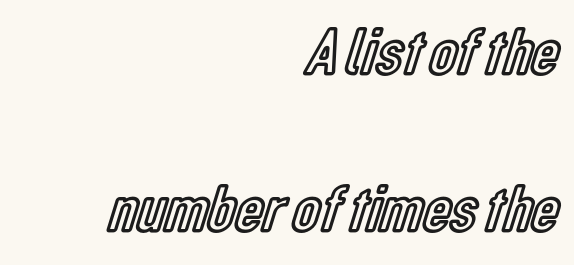
{"width": "condensed", "x_height": "medium", "monospaced": "no", "underline": "no", "align": "right", "line_spacing": "loose", "line_spacing_ratio": 2.31, "letter_spacing": "normal", "letter_spacing_em": 0.0, "glyph_px": 68}
